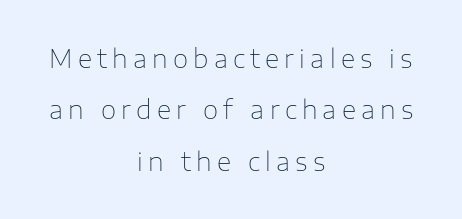
Is this a heavy cut? Hardly; it is regular or lighter. There is plenty of visible air inserted between adjacent glyphs. Where is the straight margin? There isn't one; the lines are centered. The foot of each line stays bare and open. Quick note: not italic, upright.
